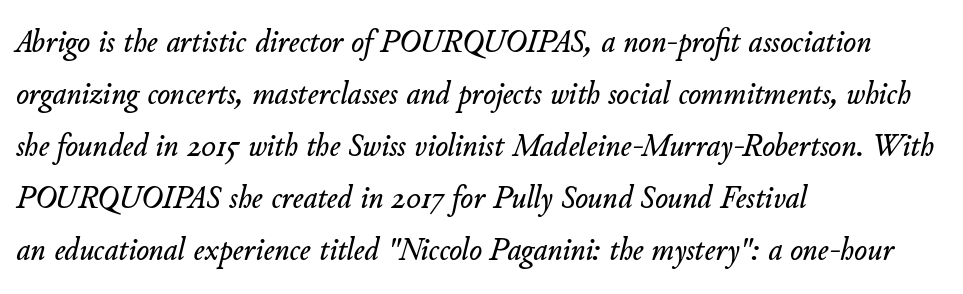
{"italic": "yes", "lean": "right", "slant_degrees": 11, "width": "normal", "stroke_contrast": "low", "x_height": "small", "monospaced": "no", "underline": "no", "align": "left", "line_spacing": "normal", "line_spacing_ratio": 1.53, "letter_spacing": "normal", "letter_spacing_em": 0.0, "glyph_px": 34}
